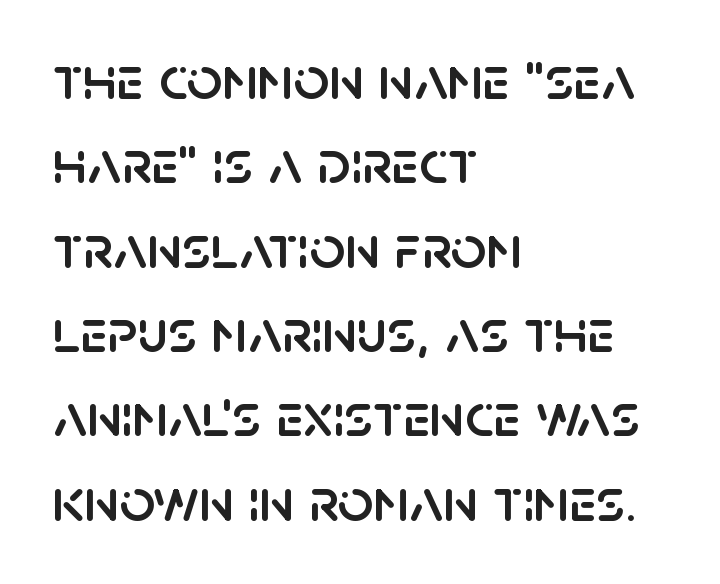
Underlining? Definitely not there. The face used here is proportionally spaced, like ordinary book or web type. This sample uses an upright cut, with every glyph sitting square on the baseline. This is sans-serif lettering, the kind often seen on screens and signage.
